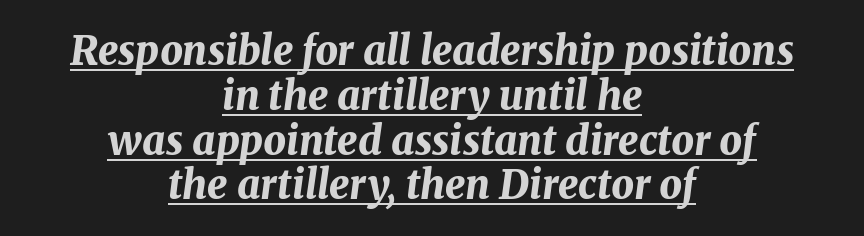
The rendering uses the underline text-decoration. Every row of glyphs is offset so its center matches the block's center. The designer dialed line spacing down below the default. Do the characters align in a grid? No, the font is proportional. Weight: bold. A typesetter would mark this as italic.
